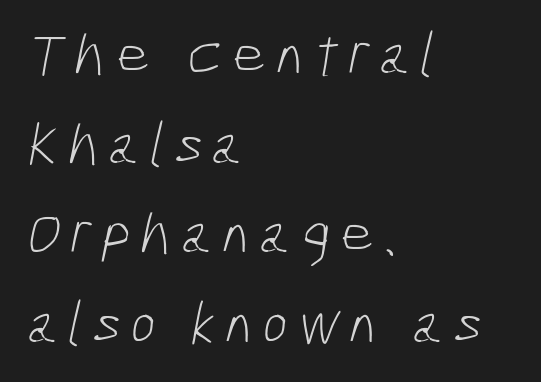
Regular leading. A clean baseline with only descenders dipping below it. The compositor pushed each line to the left boundary. This sample has the flowing, uneven cadence of proportional lettering. This sample uses a sans-serif face.
